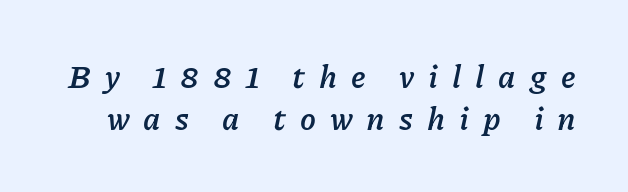
Baseline-to-baseline distance is the conventional proportion of letter height. Caption: bold face, heavy strokes. The words here are not underlined. What stands out about the letter spacing? Its width — letters are far apart. If you drew a line through each stem, it would be angled. Varying glyph widths throughout — classic text-font behaviour.
